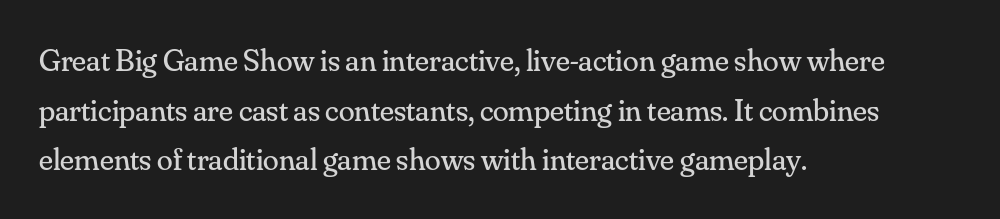
Characters follow at the spacing the type designer built in. The rag falls on the right side of this text block. Counters stay open thanks to moderate or lighter strokes. This sample has the flowing, uneven cadence of proportional lettering.
